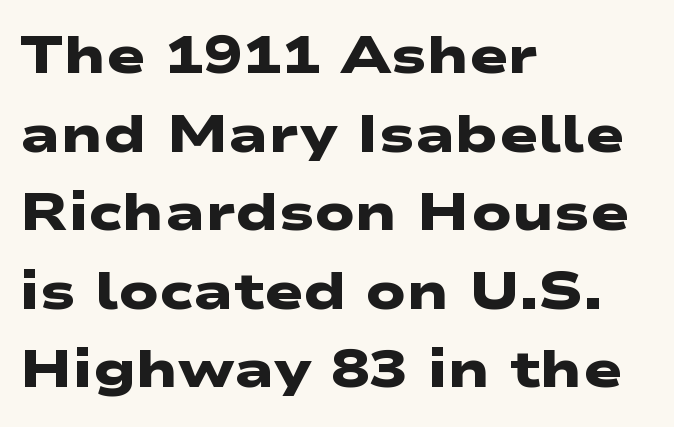
{"serif": "no", "bold": "yes", "weight": "heavy", "width": "wide", "stroke_contrast": "low", "x_height": "medium", "monospaced": "no", "underline": "no", "align": "left", "line_spacing": "normal", "line_spacing_ratio": 1.51, "letter_spacing": "normal", "letter_spacing_em": 0.0, "glyph_px": 52}
